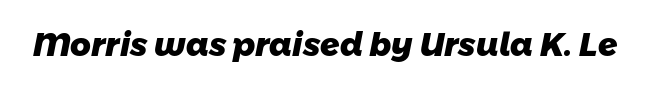
Q: Is the text bold? A: Yes.
Q: Is the typeface a serif or a sans-serif typeface? A: Sans-serif.
Q: Is the text underlined? A: No.
Q: Is the spacing between letters normal or unusually wide? A: Normal.
Q: Width (condensed, normal, or wide)? A: Normal.
Q: Stroke contrast? A: Low.
Q: x-height? A: Medium.
Q: Monospaced? A: No.
